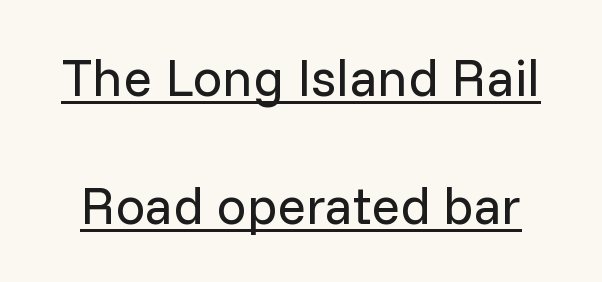
Varying glyph widths throughout — classic text-font behaviour. The glyphs in this specimen are sans serif. You can see a thin bar hugging the bottom of the glyphs. Summary of vertical rhythm: relaxed, with wide interline spacing.
